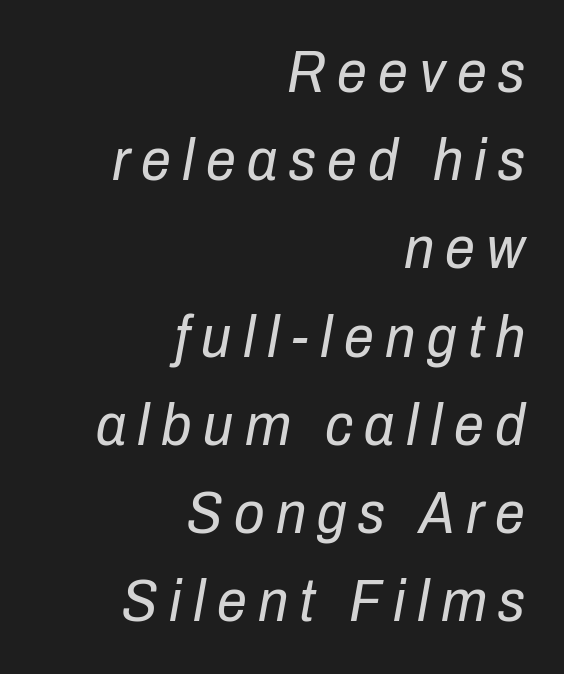
The image shows 60 px regular-weight, condensed type, italic (leaning right); set right-aligned, normal line spacing (1.47x), not underlined; low stroke contrast and a medium x-height.
